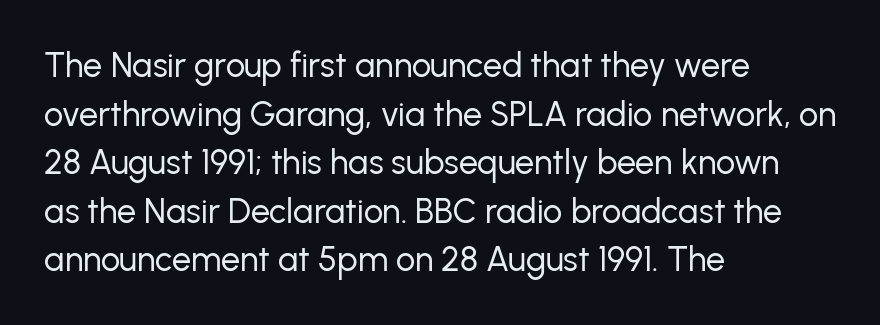
{"serif": "no", "italic": "no", "bold": "no", "weight": "regular", "width": "normal", "stroke_contrast": "low", "x_height": "medium", "monospaced": "no", "underline": "no", "align": "left", "line_spacing": "normal", "line_spacing_ratio": 1.43, "letter_spacing": "normal", "letter_spacing_em": 0.0, "glyph_px": 34}
